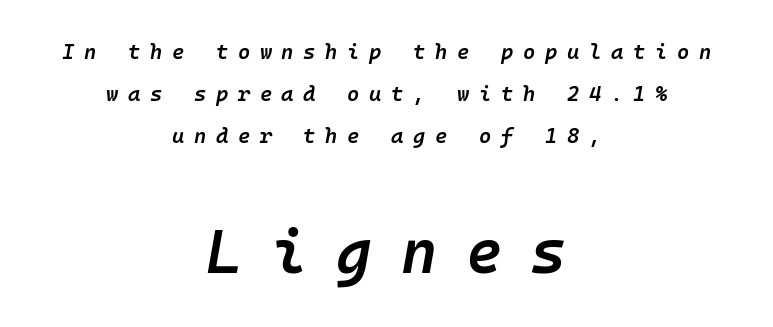
The image shows 62 px semibold type, italic (leaning right); set centered, loose line spacing (2.0x), unusually wide letter spacing (+0.46 em), not underlined; the second (bottom) block is 2.95x larger; low stroke contrast and a medium x-height.
